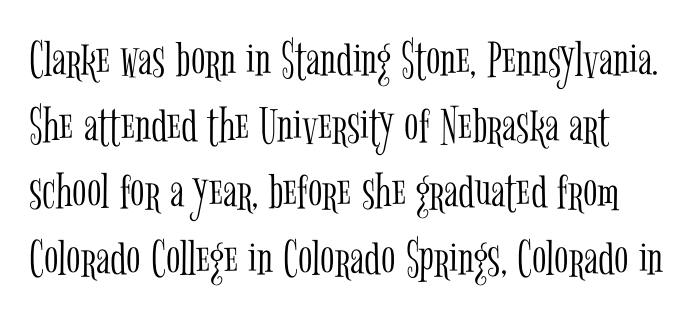
Note the varied advance widths — an 'i' is clearly narrower than an 'm'. Normally led — the rows are evenly, conventionally spaced. There is no visible air inserted between adjacent glyphs. You can tell from the footed stems that serif type was used. The passage shown is not bold in any degree.
